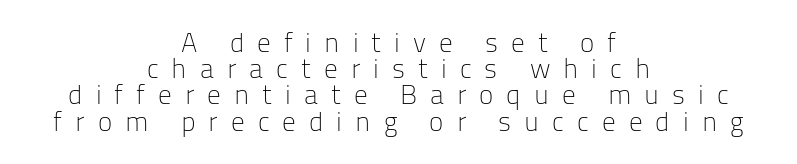
{"italic": "no", "bold": "no", "underline": "no", "align": "center", "line_spacing": "tight", "line_spacing_ratio": 0.97, "letter_spacing": "wide", "letter_spacing_em": 0.48, "glyph_px": 27}
